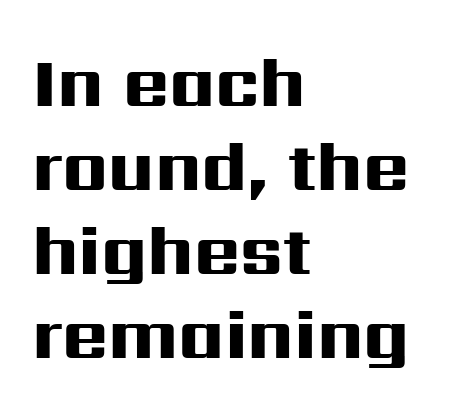
Q: Is the text bold? A: Yes.
Q: Is the text italic (slanted)? A: No, it is upright.
Q: Is the typeface a serif or a sans-serif typeface? A: Sans-serif.
Q: Is the text underlined? A: No.
Q: How is the paragraph aligned? A: Left-aligned.
Q: Is the spacing between letters normal or unusually wide? A: Normal.
Q: Width (condensed, normal, or wide)? A: Wide.
Q: Stroke contrast? A: High.
Q: x-height? A: Medium.
Q: Monospaced? A: No.
